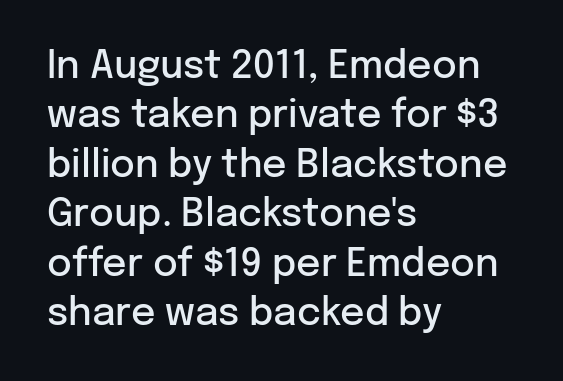
These lines sit exactly where default settings would place them. A typesetter would label this face a sans. Only glyphs here, with clear space below each row. Look at the tracking — it's just the regular setting, nothing added. Summary of weight: moderately heavy, a semibold.
